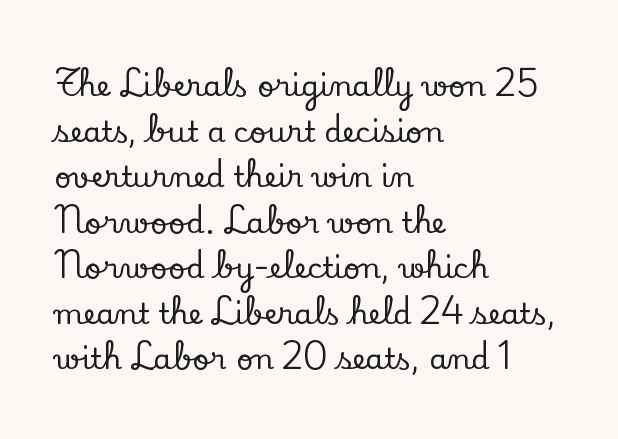
The image shows 29 px serif type, upright; set left-aligned, normal line spacing (1.57x), normal letter spacing, not underlined; low stroke contrast and a small x-height.
